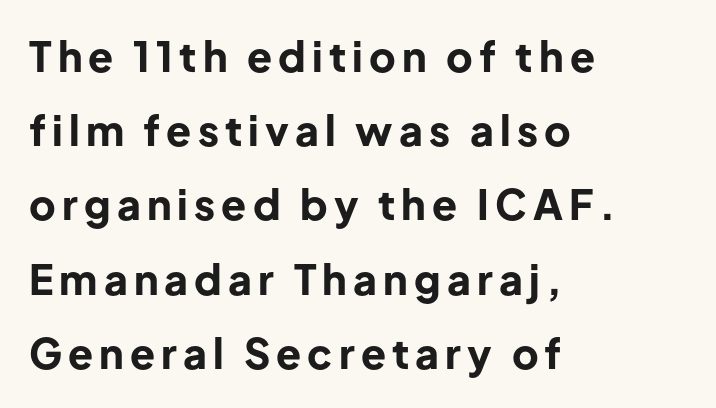
Q: Is the text bold? A: Yes.
Q: Is the text italic (slanted)? A: No, it is upright.
Q: Is the typeface a serif or a sans-serif typeface? A: Sans-serif.
Q: Is the text underlined? A: No.
Q: How is the paragraph aligned? A: Left-aligned.
Q: Width (condensed, normal, or wide)? A: Normal.
Q: Stroke contrast? A: Low.
Q: x-height? A: Medium.
Q: Monospaced? A: No.
